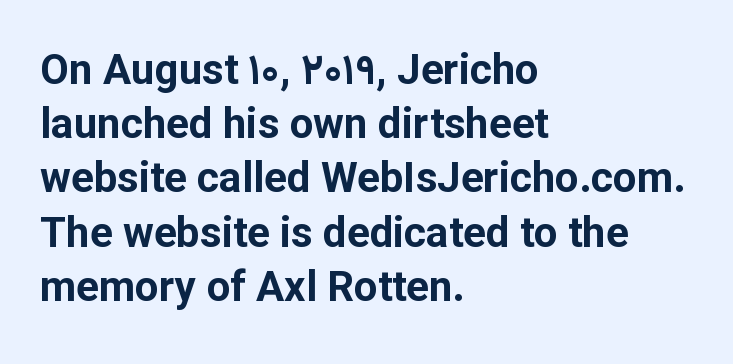
The image shows 42 px bold sans-serif type, upright; set left-aligned, normal line spacing (1.29x), normal letter spacing, not underlined; low stroke contrast and a medium x-height.
